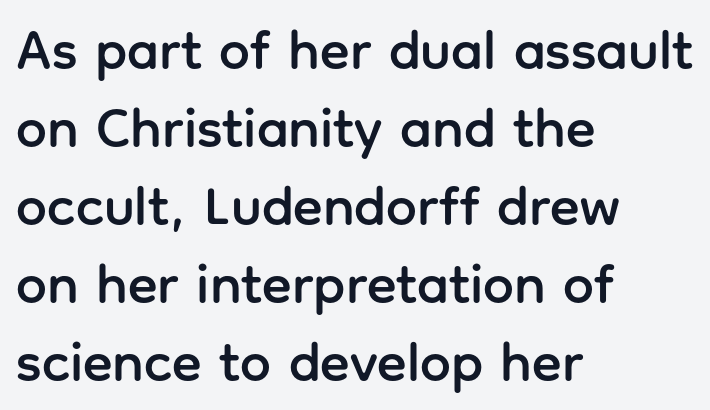
The face used here is a sans, in the tradition of grotesques and geometrics. A typesetter would call this proportional, since set widths differ per character. It's the straight-up-and-down kind of type. Anything drawn beneath the words? Only blank space.
